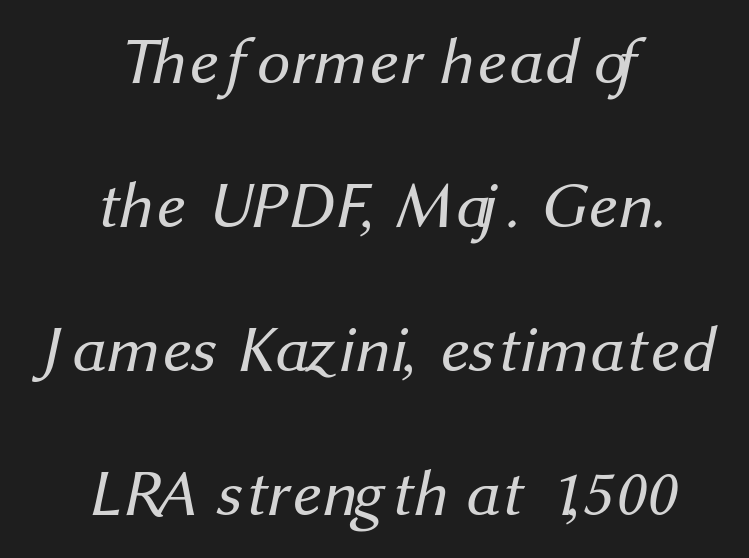
{"serif": "no", "bold": "no", "weight": "regular", "width": "normal", "stroke_contrast": "medium", "x_height": "medium", "monospaced": "no", "underline": "no", "align": "center", "line_spacing": "loose", "line_spacing_ratio": 2.18, "letter_spacing": "normal", "letter_spacing_em": 0.0, "glyph_px": 66}
